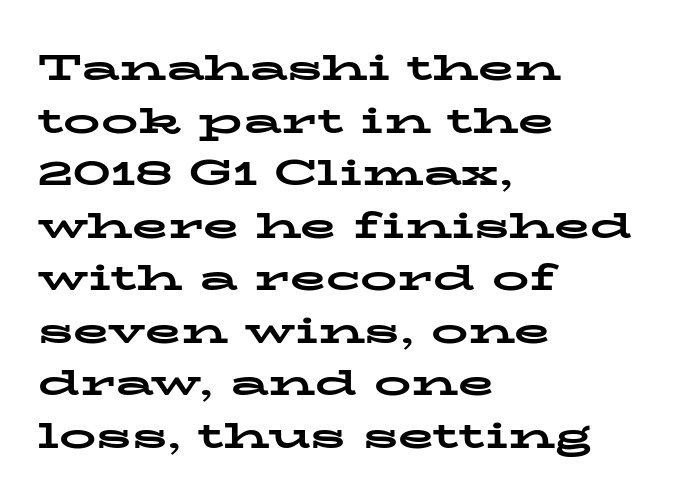
The image shows 37 px bold, wide serif type, upright; set left-aligned, normal line spacing (1.42x), normal letter spacing, not underlined; low stroke contrast and a medium x-height.
